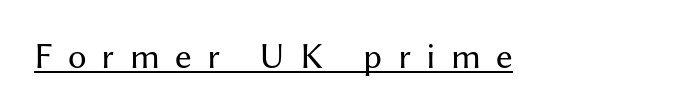
{"serif": "no", "italic": "no", "bold": "no", "weight": "regular", "width": "normal", "stroke_contrast": "medium", "x_height": "medium", "monospaced": "no", "underline": "yes", "letter_spacing": "wide", "letter_spacing_em": 0.41, "glyph_px": 37}
